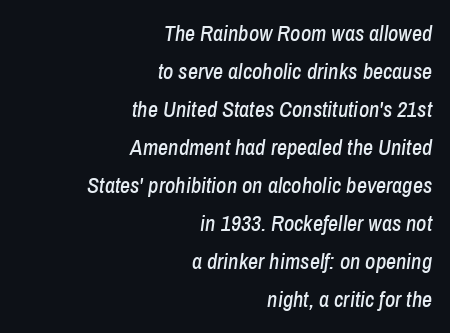
The image shows 22 px text type, italic (leaning right); set right-aligned, line spacing 1.73x, normal letter spacing, not underlined.
